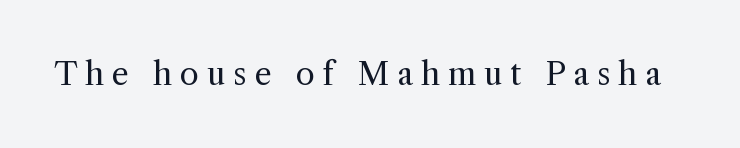
{"serif": "yes", "italic": "no", "bold": "no", "weight": "regular", "width": "normal", "x_height": "medium", "monospaced": "no", "underline": "no", "letter_spacing": "wide", "letter_spacing_em": 0.25, "glyph_px": 31}
